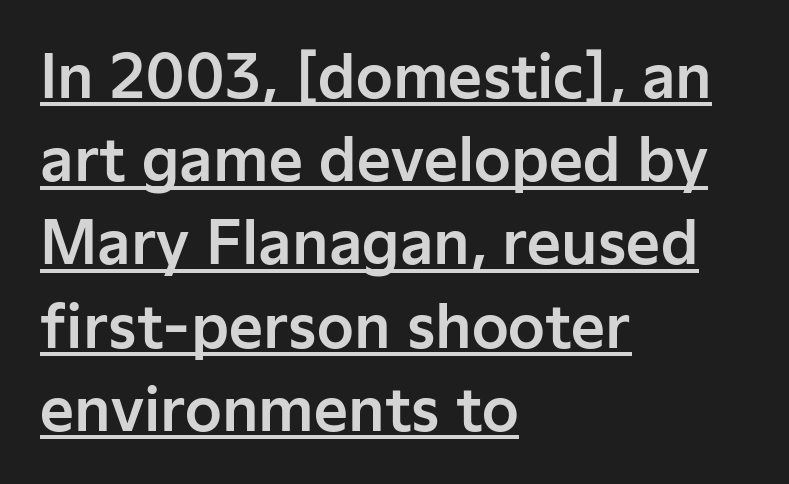
Looks like someone drew a line under every word here. The rendering anchors every line to the left-hand side. The passage shown is typed in a proportional face where columns would drift. Quick note: not italic, upright. Regarding leading, the lines here are spaced in the standard way. The font family rendered here belongs to the sans-serif group.
